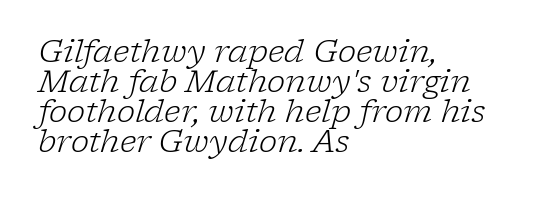
Descenders are the only things crossing below the line. Yep, that's italic — everything's leaning. Each stroke keeps to a modest, everyday thickness or less. Note the varied advance widths — an 'i' is clearly narrower than an 'm'.
